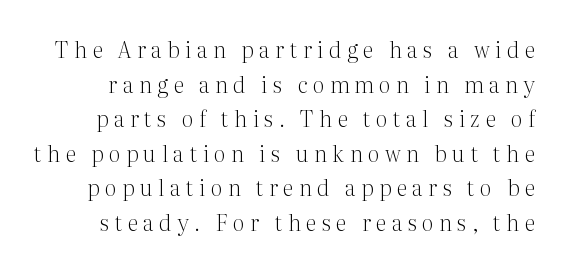
The strokes carry an ordinary text weight at most. This sample uses expanded letter spacing, leaving extra air between glyphs. Has an underline been added? It has not. It's the straight-up-and-down kind of type.
